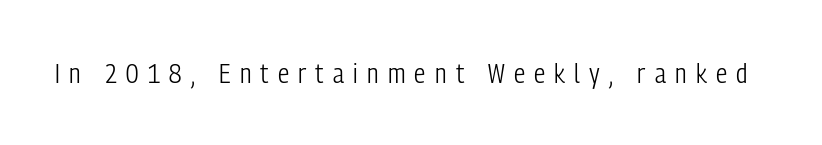
{"serif": "no", "italic": "no", "bold": "no", "weight": "light", "width": "condensed", "stroke_contrast": "low", "x_height": "medium", "monospaced": "no", "underline": "no", "letter_spacing": "wide", "letter_spacing_em": 0.33, "glyph_px": 28}
